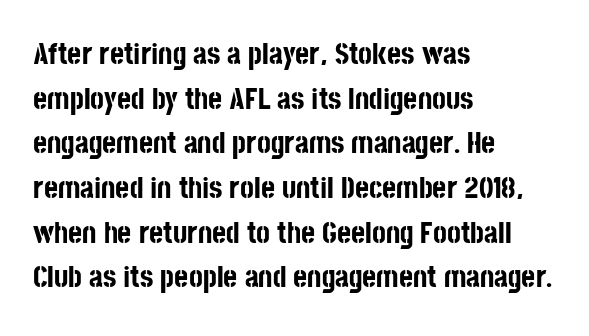
Q: Is the text bold? A: Yes.
Q: Is the text italic (slanted)? A: No, it is upright.
Q: Is the typeface a serif or a sans-serif typeface? A: Sans-serif.
Q: Is the text underlined? A: No.
Q: How is the paragraph aligned? A: Left-aligned.
Q: Is the spacing between letters normal or unusually wide? A: Normal.
Q: Is the spacing between lines tight, normal or loose? A: Normal.
Q: Width (condensed, normal, or wide)? A: Condensed.
Q: Stroke contrast? A: Low.
Q: x-height? A: Large.
Q: Monospaced? A: No.
